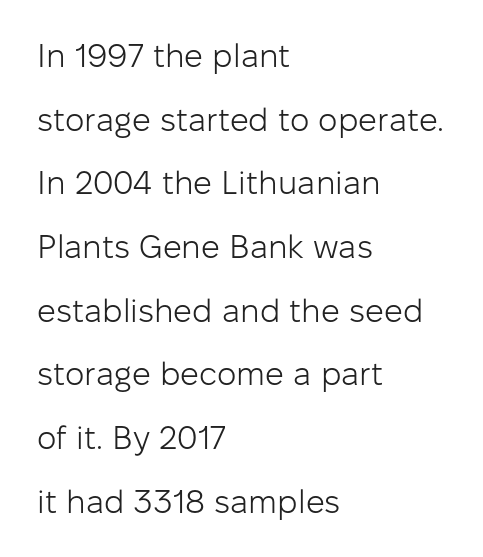
Q: Is the text bold? A: No.
Q: Is the text italic (slanted)? A: No, it is upright.
Q: Is the typeface a serif or a sans-serif typeface? A: Sans-serif.
Q: Is the text underlined? A: No.
Q: How is the paragraph aligned? A: Left-aligned.
Q: Is the spacing between letters normal or unusually wide? A: Normal.
Q: Is the spacing between lines tight, normal or loose? A: Loose.
Q: Width (condensed, normal, or wide)? A: Normal.
Q: Stroke contrast? A: Low.
Q: x-height? A: Medium.
Q: Monospaced? A: No.
